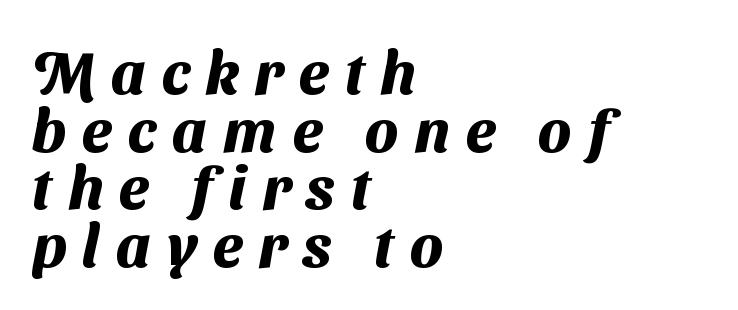
{"serif": "no", "bold": "yes", "weight": "heavy", "width": "normal", "stroke_contrast": "medium", "x_height": "medium", "monospaced": "no", "underline": "no", "align": "left", "line_spacing": "tight", "line_spacing_ratio": 0.96, "letter_spacing": "wide", "letter_spacing_em": 0.27, "glyph_px": 60}
